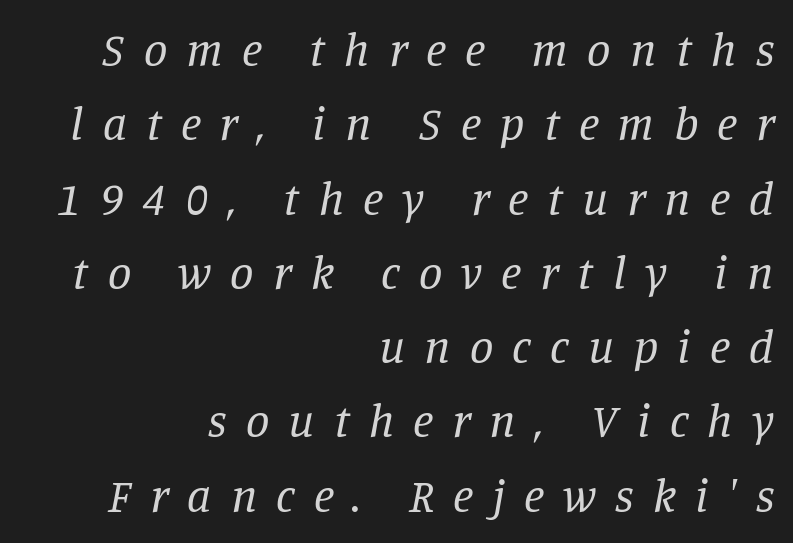
{"serif": "yes", "italic": "yes", "lean": "right", "slant_degrees": 11, "bold": "no", "weight": "regular", "width": "normal", "stroke_contrast": "low", "x_height": "large", "monospaced": "no", "underline": "no", "align": "right", "line_spacing": "normal", "line_spacing_ratio": 1.58, "letter_spacing": "wide", "letter_spacing_em": 0.41, "glyph_px": 47}
